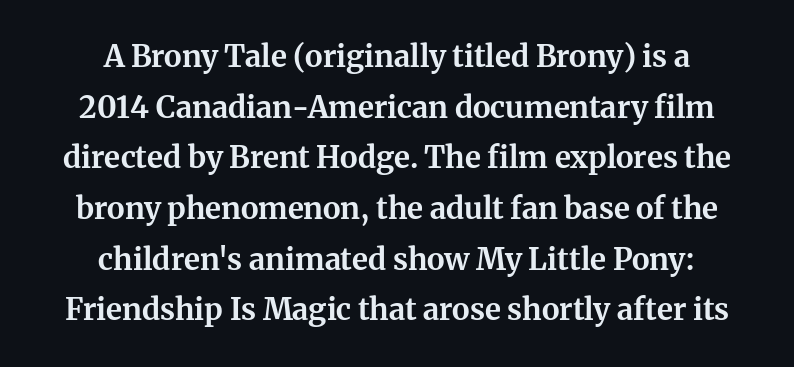
Q: Is the text bold? A: Yes.
Q: Is the text italic (slanted)? A: No, it is upright.
Q: Is the typeface a serif or a sans-serif typeface? A: Serif.
Q: Is the text underlined? A: No.
Q: How is the paragraph aligned? A: Centered.
Q: Is the spacing between letters normal or unusually wide? A: Normal.
Q: Is the spacing between lines tight, normal or loose? A: Normal.
Q: Width (condensed, normal, or wide)? A: Normal.
Q: Stroke contrast? A: Medium.
Q: x-height? A: Medium.
Q: Monospaced? A: No.
